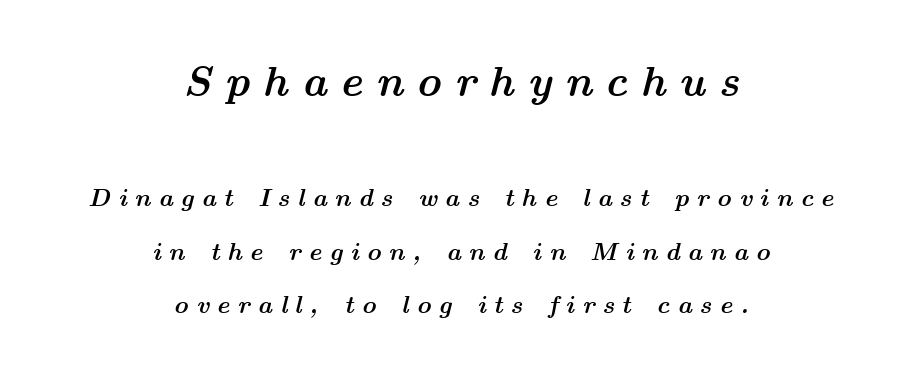
The image shows 43 px semibold, wide type, italic (leaning right); set centered, loose line spacing (2.15x), unusually wide letter spacing (+0.3 em), not underlined; the first (top) block is 1.72x larger; medium stroke contrast and a medium x-height.
